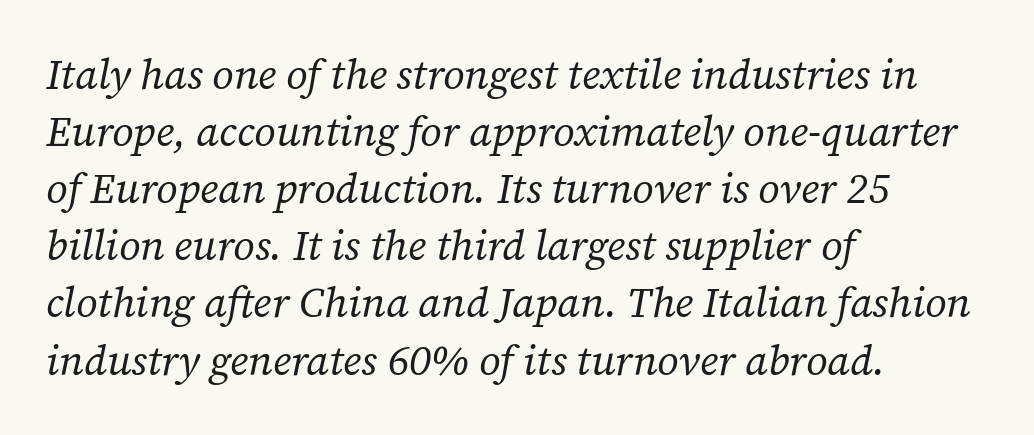
{"serif": "yes", "italic": "yes", "lean": "right", "slant_degrees": 12, "bold": "no", "weight": "regular", "width": "normal", "stroke_contrast": "low", "x_height": "medium", "monospaced": "no", "underline": "no", "align": "left", "line_spacing": "normal", "line_spacing_ratio": 1.36, "letter_spacing": "normal", "letter_spacing_em": 0.0, "glyph_px": 42}
